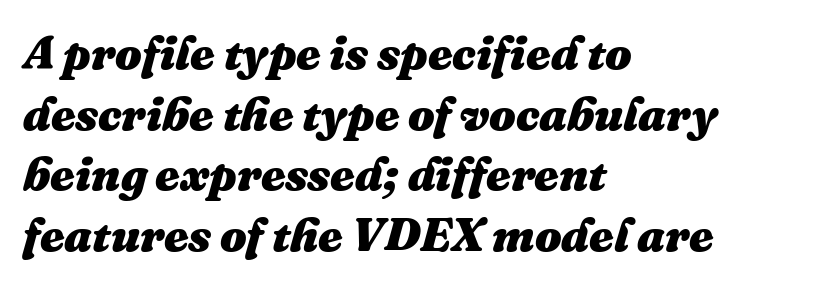
The image shows 47 px heavy type, italic (leaning right); set left-aligned, normal line spacing (1.29x), normal letter spacing, not underlined; medium stroke contrast and a medium x-height.
